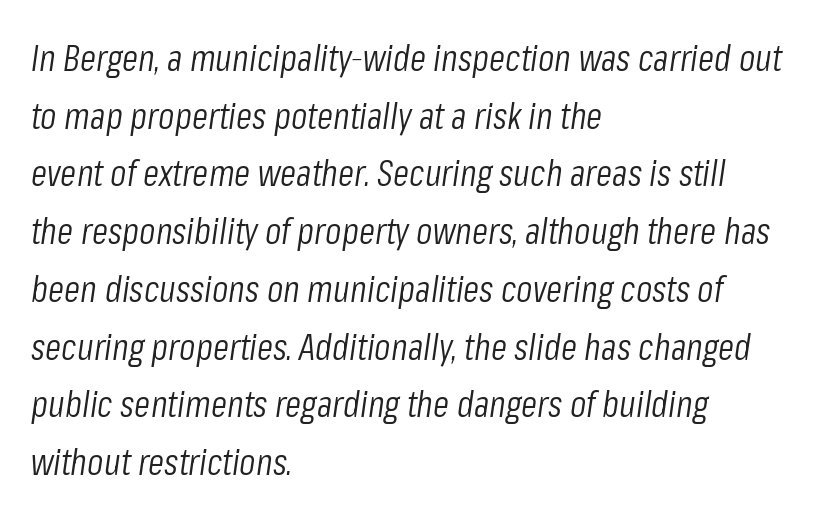
{"italic": "yes", "lean": "right", "slant_degrees": 8, "bold": "no", "weight": "light", "width": "condensed", "stroke_contrast": "low", "x_height": "medium", "monospaced": "no", "underline": "no", "align": "left", "line_spacing": "normal", "line_spacing_ratio": 1.56, "letter_spacing": "normal", "letter_spacing_em": 0.0, "glyph_px": 37}
